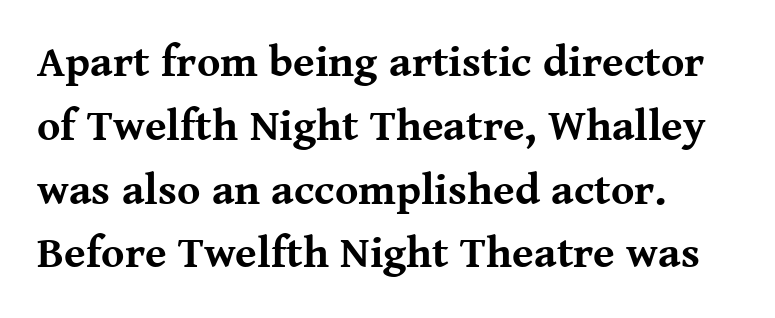
Q: Is the text bold? A: Yes.
Q: Is the text italic (slanted)? A: No, it is upright.
Q: Is the typeface a serif or a sans-serif typeface? A: Serif.
Q: Is the text underlined? A: No.
Q: How is the paragraph aligned? A: Left-aligned.
Q: Is the spacing between letters normal or unusually wide? A: Normal.
Q: Is the spacing between lines tight, normal or loose? A: Normal.
Q: Width (condensed, normal, or wide)? A: Normal.
Q: Stroke contrast? A: Medium.
Q: x-height? A: Medium.
Q: Monospaced? A: No.
